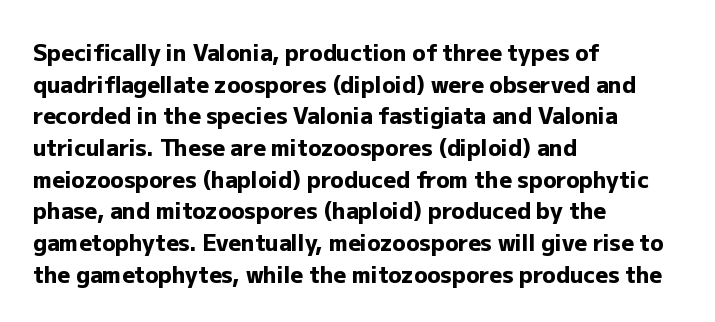
Beneath every word, the page is bare. Successive baselines arrive at the customary interval. It's the straight-up-and-down kind of type. Which margin do the lines hug? The left one — the right edge is uneven. Thick stems and heavy bowls — unmistakably bold.
